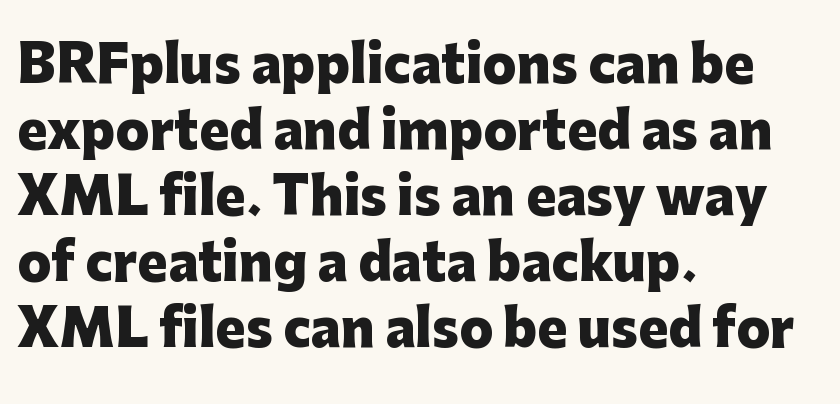
The text was rendered using a sans face with plain stroke endings. The face used here is proportionally spaced, like ordinary book or web type. Heft: maximum for text — a bold. It's the straight-up-and-down kind of type. The glyphs are unaccompanied by any horizontal stroke below them.
